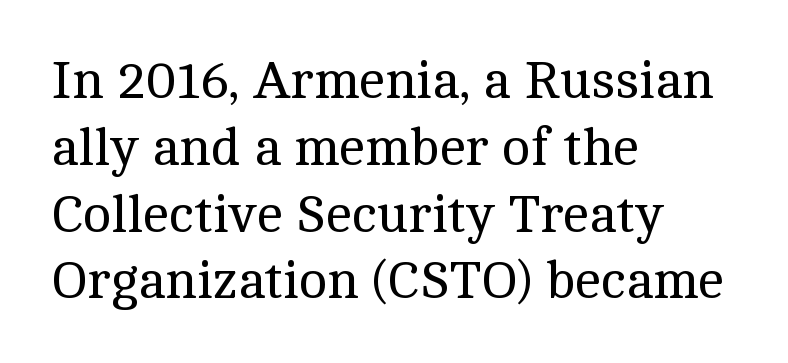
The image shows 53 px regular-weight serif type, upright; set left-aligned, normal line spacing (1.26x), normal letter spacing, not underlined; a medium x-height.
